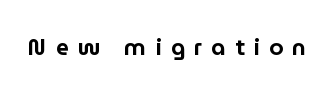
The image shows 23 px text type, upright; set unusually wide letter spacing (+0.39 em), not underlined.
